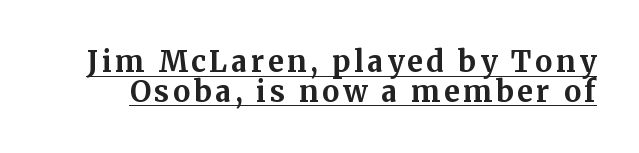
Is this a fixed-width face? No — the glyphs have proportional, varying widths. Does the leading feel generous? Not at all — it's pinched. The axis of the letterforms is exactly vertical. Summary of weight: heavy, a full bold. Little horizontal feet cap the strokes, marking this as serif type.
